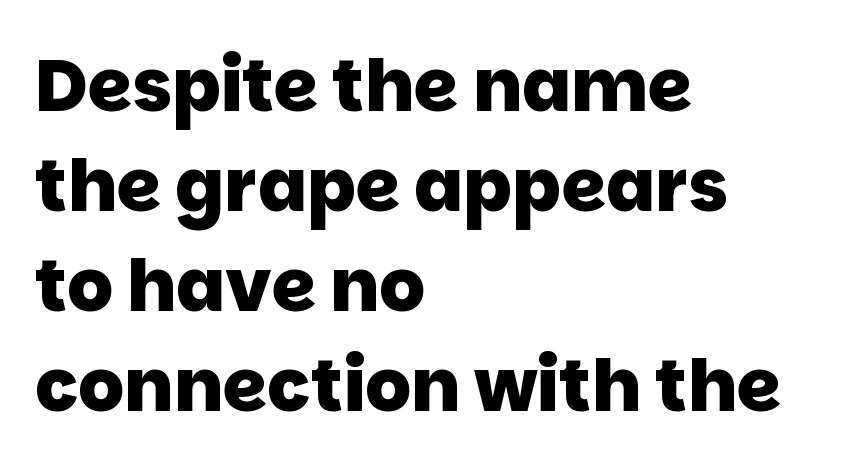
{"serif": "no", "bold": "yes", "weight": "heavy", "width": "normal", "stroke_contrast": "low", "x_height": "large", "monospaced": "no", "underline": "no", "align": "left", "line_spacing": "normal", "line_spacing_ratio": 1.39, "letter_spacing": "normal", "letter_spacing_em": 0.0, "glyph_px": 72}
